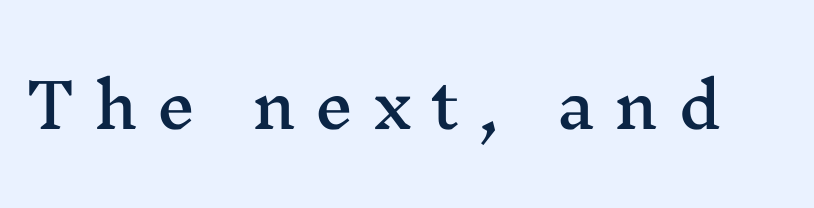
{"serif": "yes", "italic": "no", "width": "wide", "stroke_contrast": "medium", "x_height": "medium", "monospaced": "no", "underline": "no", "letter_spacing": "wide", "letter_spacing_em": 0.32, "glyph_px": 61}
